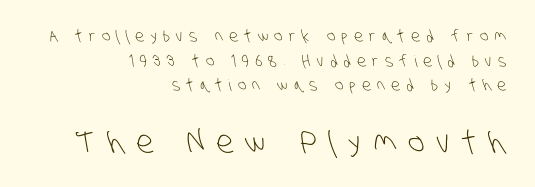
The image shows 31 px light, condensed sans-serif type; set right-aligned, normal line spacing (1.54x), unusually wide letter spacing (+0.39 em), not underlined; the second (bottom) block is 1.94x larger; low stroke contrast and a large x-height.
